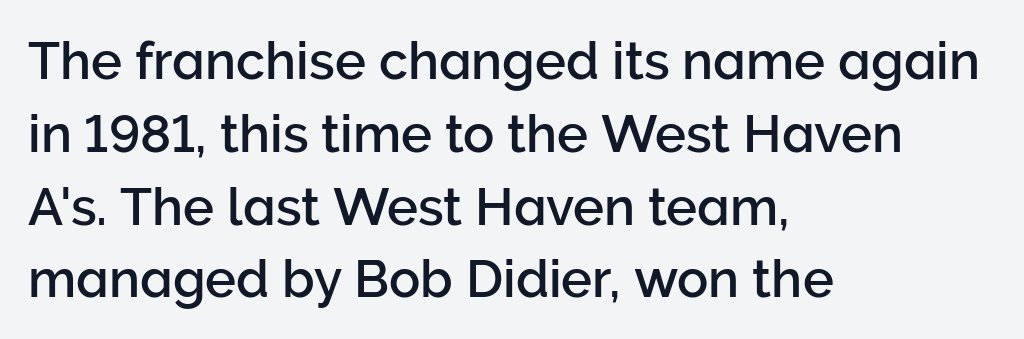
Q: Is the text italic (slanted)? A: No, it is upright.
Q: Is the typeface a serif or a sans-serif typeface? A: Sans-serif.
Q: Is the text underlined? A: No.
Q: How is the paragraph aligned? A: Left-aligned.
Q: Is the spacing between letters normal or unusually wide? A: Normal.
Q: Is the spacing between lines tight, normal or loose? A: Normal.
Q: Width (condensed, normal, or wide)? A: Normal.
Q: Stroke contrast? A: Low.
Q: x-height? A: Medium.
Q: Monospaced? A: No.
